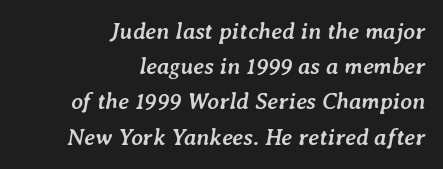
{"italic": "yes", "lean": "right", "slant_degrees": 7, "bold": "yes", "underline": "no", "align": "right", "line_spacing": "normal", "line_spacing_ratio": 1.53, "letter_spacing": "normal", "letter_spacing_em": 0.0, "glyph_px": 23}
